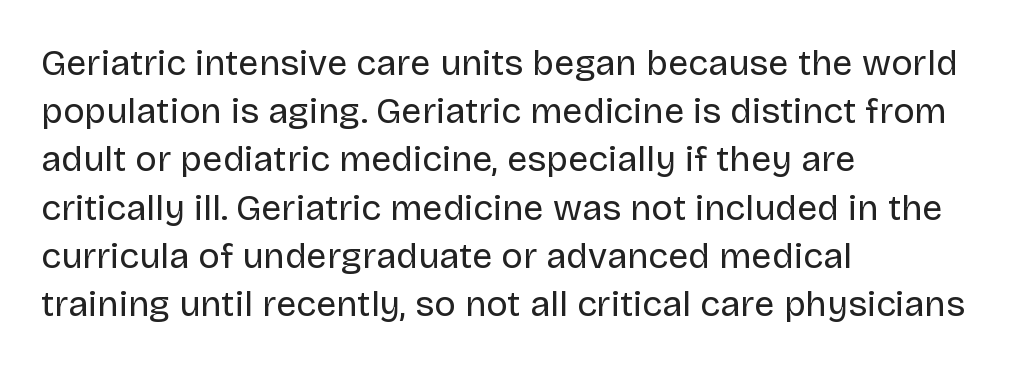
The face looks like a standard text weight, possibly lighter. Each row of text sits above clean, open space. The passage shown is typed in a proportional face where columns would drift. No italicization has been applied; the sample stays upright. Font category for this specimen: sans-serif. Between one letter and the next there's only the usual sliver of space.
